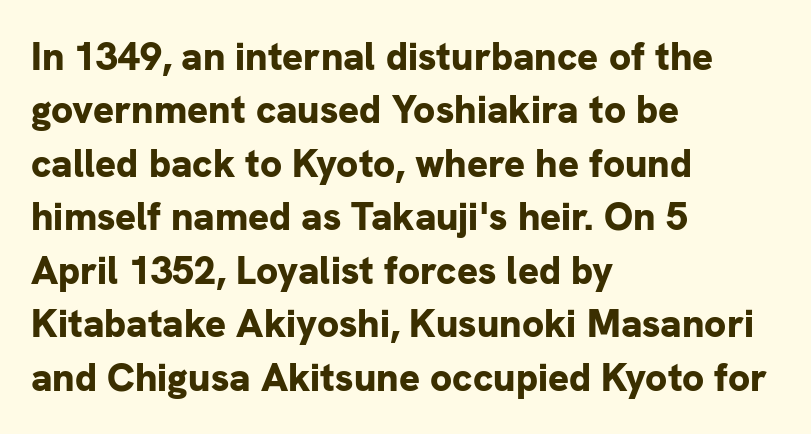
{"serif": "no", "italic": "no", "bold": "yes", "weight": "bold", "width": "normal", "stroke_contrast": "low", "x_height": "medium", "monospaced": "no", "underline": "no", "align": "left", "line_spacing": "normal", "line_spacing_ratio": 1.37, "letter_spacing": "normal", "letter_spacing_em": 0.0, "glyph_px": 39}
